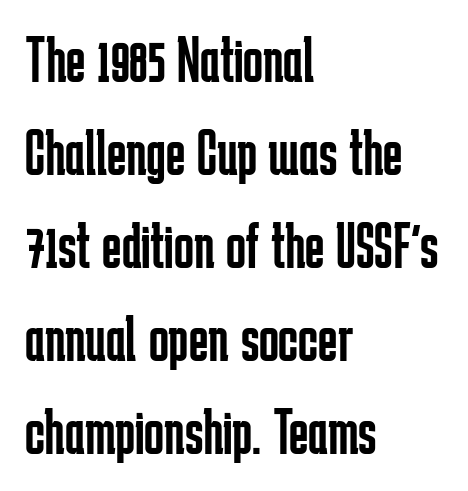
Q: Is the text bold? A: No.
Q: Is the text italic (slanted)? A: No, it is upright.
Q: Is the typeface a serif or a sans-serif typeface? A: Sans-serif.
Q: Is the text underlined? A: No.
Q: How is the paragraph aligned? A: Left-aligned.
Q: Is the spacing between letters normal or unusually wide? A: Normal.
Q: Is the spacing between lines tight, normal or loose? A: Normal.
Q: Width (condensed, normal, or wide)? A: Condensed.
Q: Stroke contrast? A: Low.
Q: x-height? A: Medium.
Q: Monospaced? A: No.
